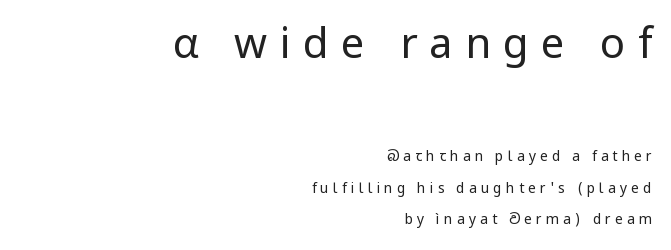
Counters stay open thanks to moderate or lighter strokes. Loosely led — the rows are spread out. These lines are rendered in a variable-pitch font. Is there any slant? The stems are plumb. Here the glyphs are tracked loosely, breaking word shapes into spaced letters.
